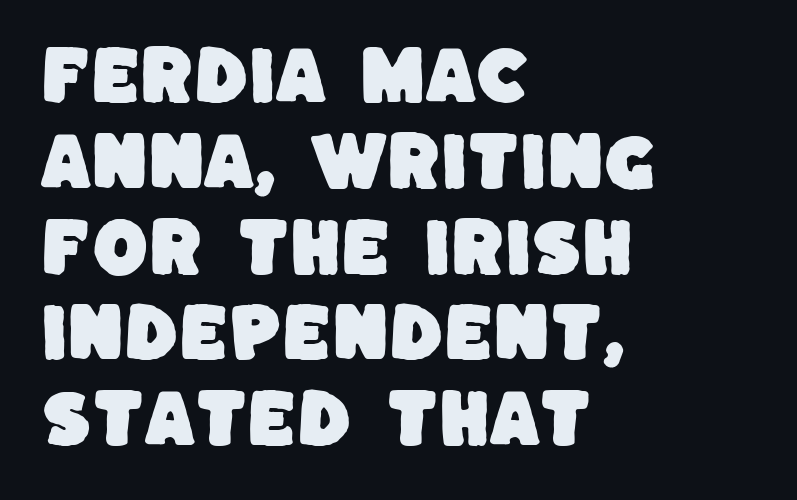
Q: Is the typeface a serif or a sans-serif typeface? A: Sans-serif.
Q: Is the text underlined? A: No.
Q: How is the paragraph aligned? A: Left-aligned.
Q: Is the spacing between letters normal or unusually wide? A: Normal.
Q: Is the spacing between lines tight, normal or loose? A: Normal.
Q: Width (condensed, normal, or wide)? A: Normal.
Q: Stroke contrast? A: Low.
Q: x-height? A: Large.
Q: Monospaced? A: No.
